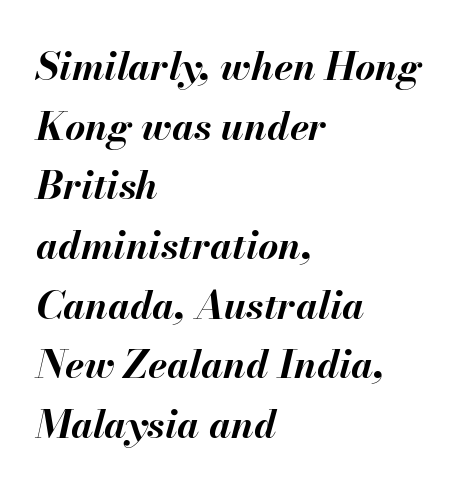
{"italic": "yes", "lean": "right", "slant_degrees": 13, "bold": "yes", "weight": "bold", "width": "normal", "stroke_contrast": "medium", "x_height": "small", "monospaced": "no", "underline": "no", "align": "left", "line_spacing": "normal", "line_spacing_ratio": 1.53, "letter_spacing": "normal", "letter_spacing_em": 0.0, "glyph_px": 39}
